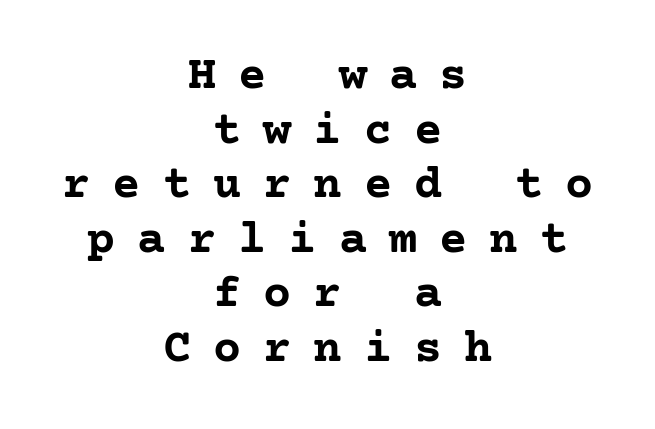
{"serif": "yes", "italic": "no", "bold": "yes", "weight": "semibold", "width": "normal", "stroke_contrast": "low", "x_height": "medium", "underline": "no", "align": "center", "line_spacing_ratio": 1.16, "letter_spacing": "wide", "letter_spacing_em": 0.47, "glyph_px": 47}
